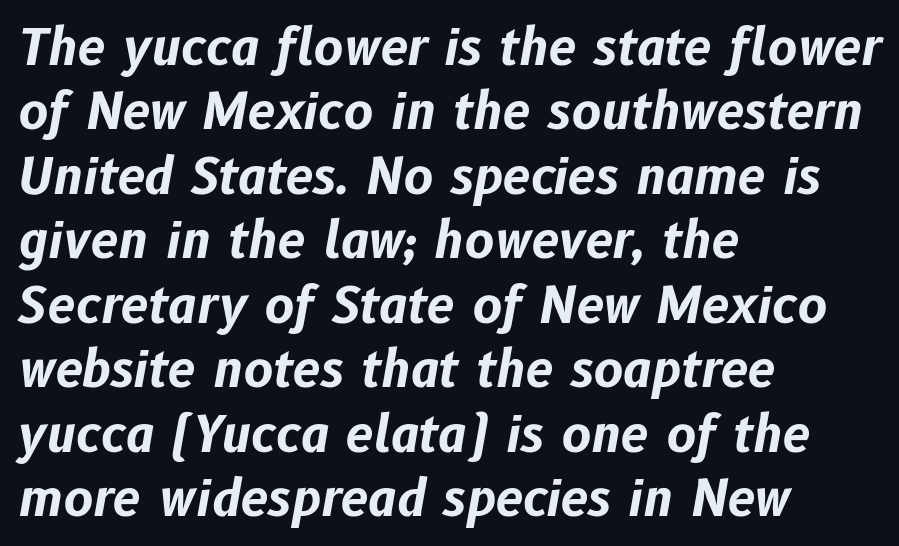
{"italic": "yes", "lean": "right", "slant_degrees": 10, "bold": "yes", "weight": "bold", "width": "normal", "stroke_contrast": "low", "x_height": "medium", "monospaced": "no", "underline": "no", "align": "left", "line_spacing": "normal", "line_spacing_ratio": 1.29, "letter_spacing": "normal", "letter_spacing_em": 0.0, "glyph_px": 50}
